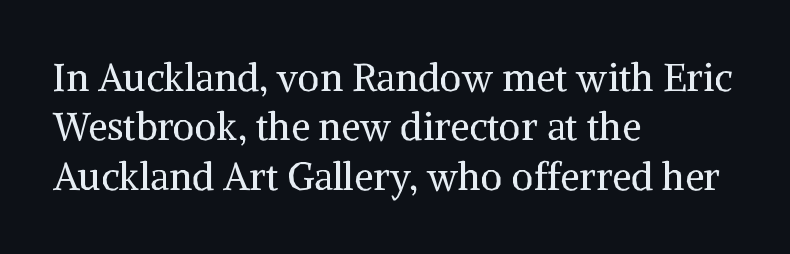
Compared with a typical body face, this is equally light or lighter still. The typeface chosen for these lines features serifs. A typesetter would call this proportional, since set widths differ per character. Default kerning and tracking; the words read as compact shapes. Does the lettering tilt? It doesn't — this is upright.
